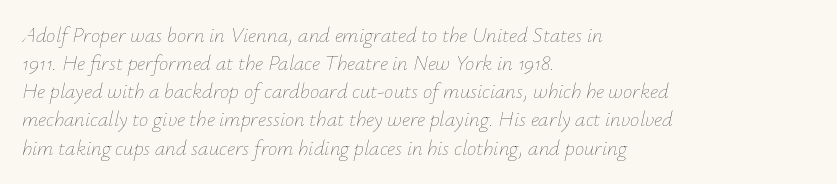
{"italic": "yes", "lean": "right", "slant_degrees": 12, "bold": "no", "underline": "no", "align": "left", "line_spacing": "normal", "line_spacing_ratio": 1.34, "letter_spacing": "normal", "letter_spacing_em": 0.0, "glyph_px": 21}
